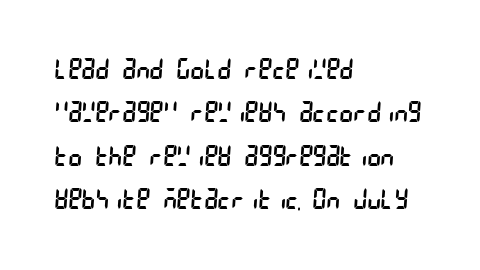
Q: Is the text bold? A: No.
Q: Is the typeface a serif or a sans-serif typeface? A: Sans-serif.
Q: Is the text underlined? A: No.
Q: How is the paragraph aligned? A: Left-aligned.
Q: Is the spacing between letters normal or unusually wide? A: Normal.
Q: Is the spacing between lines tight, normal or loose? A: Normal.
Q: Width (condensed, normal, or wide)? A: Condensed.
Q: Stroke contrast? A: Low.
Q: x-height? A: Large.
